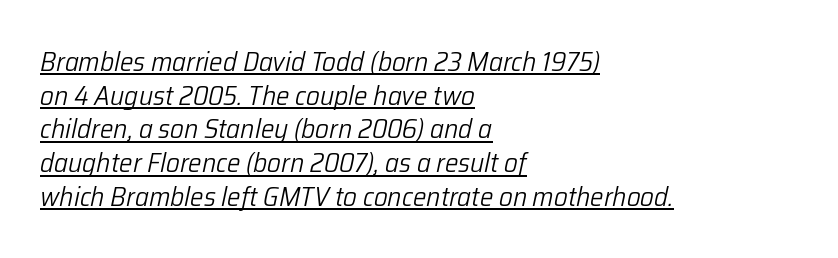
The image shows 27 px text type, italic (leaning right); set left-aligned, normal line spacing (1.25x), normal letter spacing, underlined.
